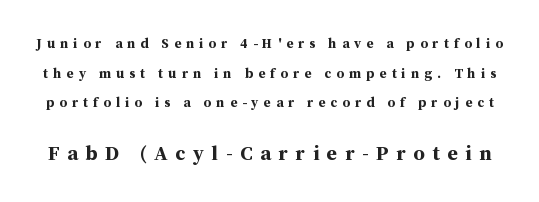
{"italic": "no", "bold": "yes", "underline": "no", "line_spacing": "loose", "line_spacing_ratio": 2.11, "letter_spacing": "wide", "letter_spacing_em": 0.36, "larger_block": "second", "size_ratio": 1.5, "glyph_px": 21}
